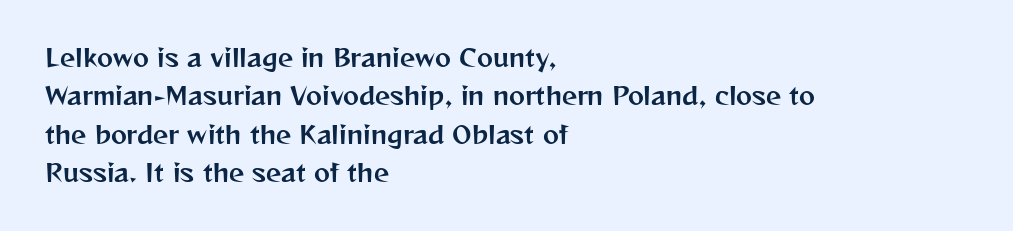
The image shows 24 px text type, upright; set left-aligned, normal line spacing (1.6x), normal letter spacing, not underlined.
